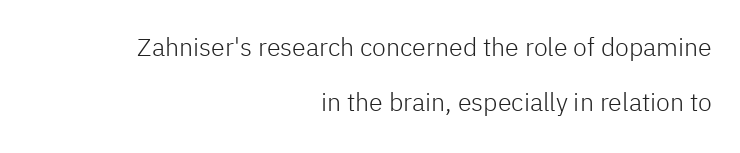
Q: Is the text bold? A: No.
Q: Is the text italic (slanted)? A: No, it is upright.
Q: Is the text underlined? A: No.
Q: How is the paragraph aligned? A: Right-aligned.
Q: Is the spacing between letters normal or unusually wide? A: Normal.
Q: Is the spacing between lines tight, normal or loose? A: Loose.
